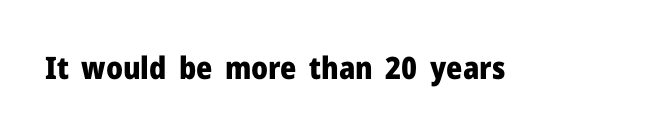
Q: Is the text bold? A: Yes.
Q: Is the text italic (slanted)? A: No, it is upright.
Q: Is the typeface a serif or a sans-serif typeface? A: Sans-serif.
Q: Is the text underlined? A: No.
Q: Is the spacing between letters normal or unusually wide? A: Normal.
Q: Width (condensed, normal, or wide)? A: Normal.
Q: Stroke contrast? A: Low.
Q: x-height? A: Medium.
Q: Monospaced? A: No.
